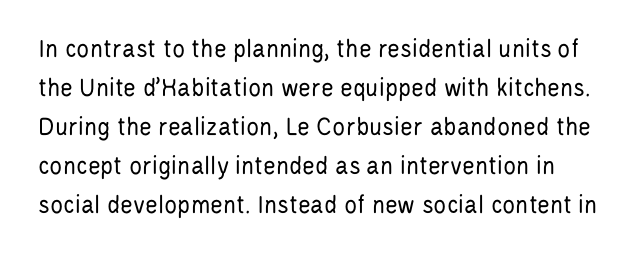
{"italic": "no", "bold": "no", "underline": "no", "line_spacing": "normal", "line_spacing_ratio": 1.44, "letter_spacing": "normal", "letter_spacing_em": 0.0, "glyph_px": 27}
